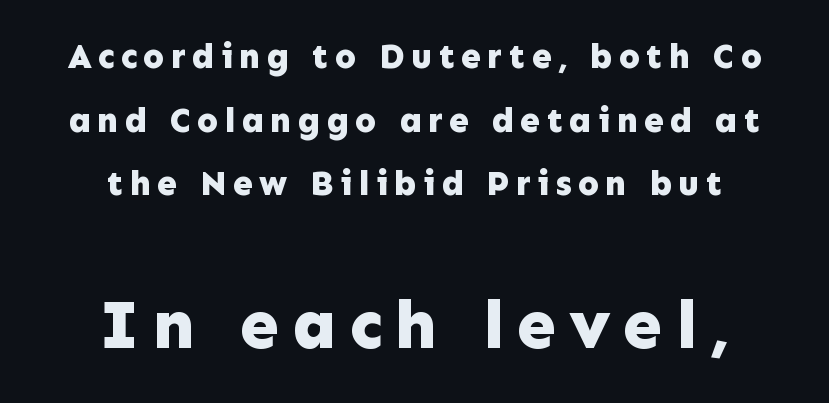
The specimen omits any rule beneath the text block's lines. The second block has been scaled up relative to the first. Tall strokes in this sample are plumb rather than angled. Every letter is thick-stroked: bold, no question.
